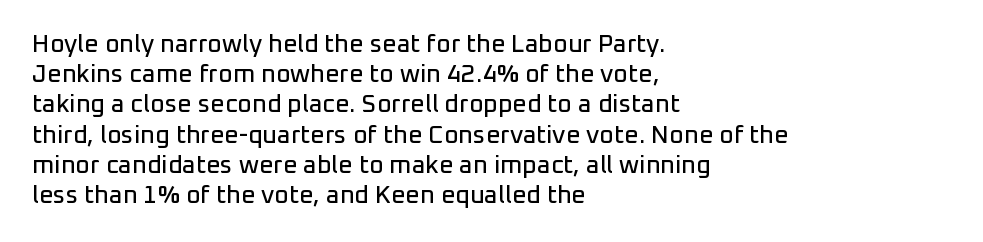
{"italic": "no", "underline": "no", "align": "left", "line_spacing_ratio": 1.21, "letter_spacing": "normal", "letter_spacing_em": 0.0, "glyph_px": 25}
